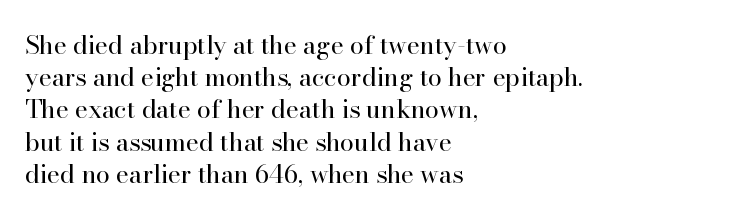
The image shows 25 px text type, upright; set left-aligned, normal line spacing (1.29x), normal letter spacing, not underlined.
